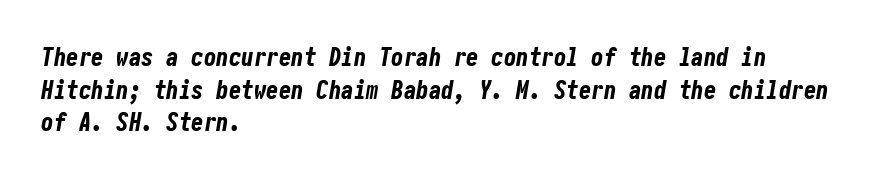
Q: Is the text bold? A: Yes.
Q: Is the text italic (slanted)? A: Yes, it leans right by about 10 degrees.
Q: Is the text underlined? A: No.
Q: How is the paragraph aligned? A: Left-aligned.
Q: Is the spacing between letters normal or unusually wide? A: Normal.
Q: Is the spacing between lines tight, normal or loose? A: Normal.
